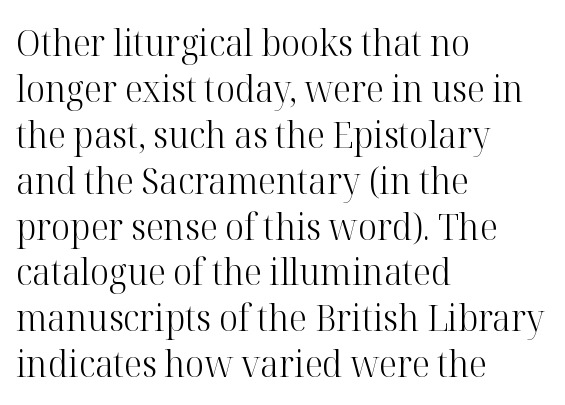
Q: Is the text bold? A: No.
Q: Is the text italic (slanted)? A: No, it is upright.
Q: Is the typeface a serif or a sans-serif typeface? A: Serif.
Q: Is the text underlined? A: No.
Q: How is the paragraph aligned? A: Left-aligned.
Q: Is the spacing between letters normal or unusually wide? A: Normal.
Q: Width (condensed, normal, or wide)? A: Normal.
Q: Stroke contrast? A: High.
Q: x-height? A: Medium.
Q: Monospaced? A: No.
